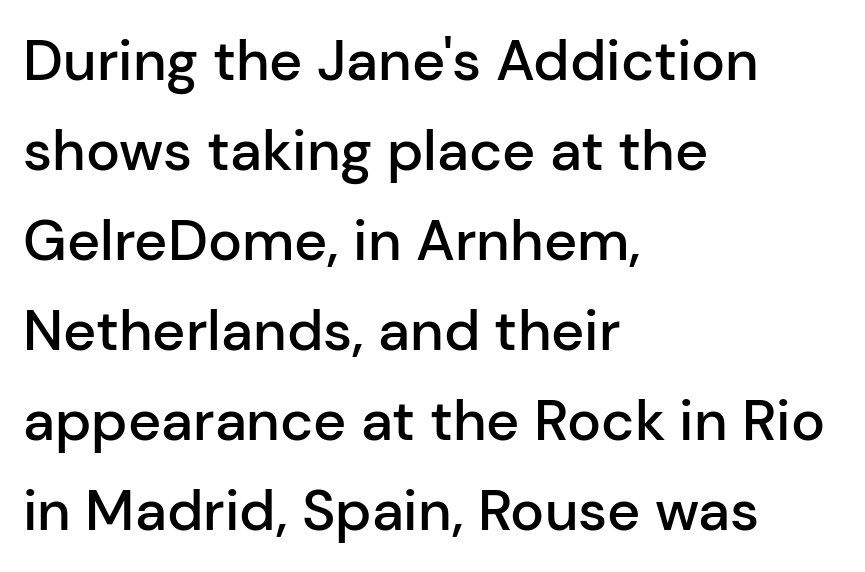
The image shows 57 px semibold sans-serif type, upright; set left-aligned, normal line spacing (1.58x), normal letter spacing, not underlined; low stroke contrast and a medium x-height.
